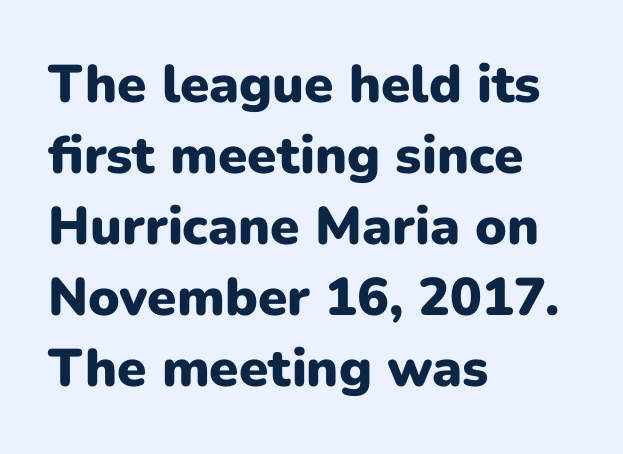
The image shows 53 px heavy sans-serif type, upright; set left-aligned, normal line spacing (1.34x), normal letter spacing, not underlined; low stroke contrast and a medium x-height.
